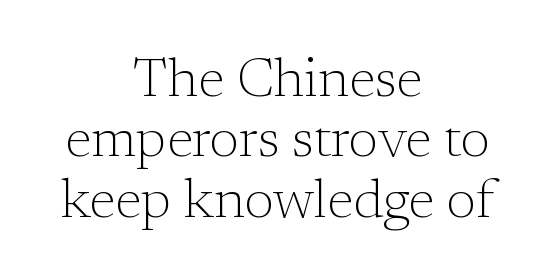
Q: Is the text bold? A: No.
Q: Is the text italic (slanted)? A: No, it is upright.
Q: Is the typeface a serif or a sans-serif typeface? A: Serif.
Q: Is the text underlined? A: No.
Q: How is the paragraph aligned? A: Centered.
Q: Is the spacing between letters normal or unusually wide? A: Normal.
Q: Is the spacing between lines tight, normal or loose? A: Tight.
Q: Width (condensed, normal, or wide)? A: Normal.
Q: Stroke contrast? A: Low.
Q: x-height? A: Medium.
Q: Monospaced? A: No.
